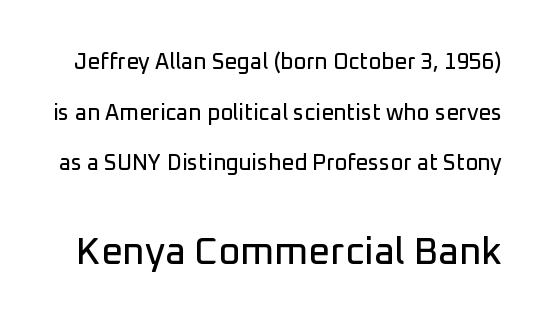
Q: Is the text italic (slanted)? A: No, it is upright.
Q: Is the typeface a serif or a sans-serif typeface? A: Sans-serif.
Q: Is the text underlined? A: No.
Q: Is the spacing between letters normal or unusually wide? A: Normal.
Q: Is the spacing between lines tight, normal or loose? A: Loose.
Q: Which block of text is set in a larger size, the first (top) or the second (bottom)? A: The second (bottom) one.
Q: Width (condensed, normal, or wide)? A: Normal.
Q: Stroke contrast? A: Low.
Q: x-height? A: Medium.
Q: Monospaced? A: No.
